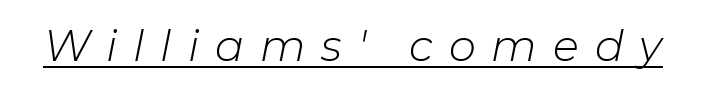
This sample has the flowing, uneven cadence of proportional lettering. Each word looks stretched out because of the extra space between its letters. Glance below the letters and you will spot a drawn line. Nothing heavy about these letters — not bold at all. Is the type slanted? Yes — the strokes lean at a clear angle.
